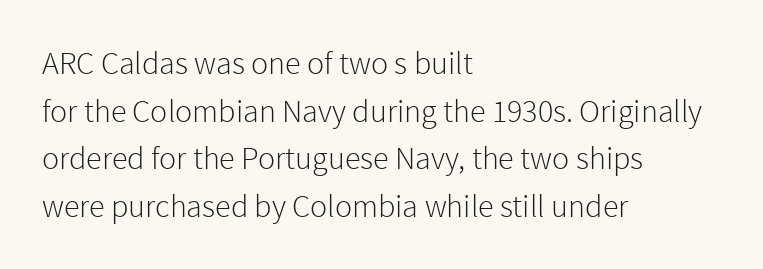
The image shows 32 px light sans-serif type, upright; set left-aligned, normal line spacing (1.49x), normal letter spacing, not underlined; a medium x-height.
